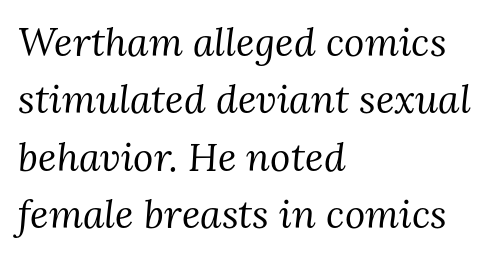
{"serif": "yes", "italic": "yes", "lean": "right", "slant_degrees": 3, "bold": "no", "weight": "regular", "width": "normal", "stroke_contrast": "medium", "x_height": "medium", "monospaced": "no", "underline": "no", "align": "left", "line_spacing": "normal", "line_spacing_ratio": 1.47, "letter_spacing": "normal", "letter_spacing_em": 0.0, "glyph_px": 39}
